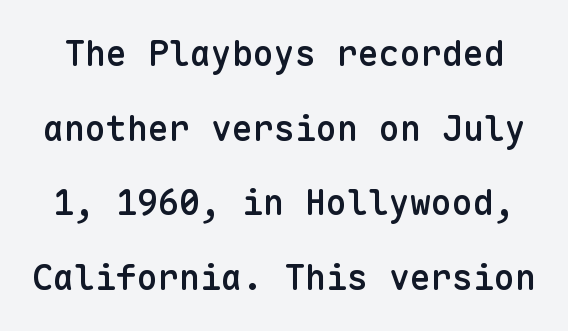
The image shows 35 px semibold sans-serif type, upright, monospaced; set loose line spacing (2.13x), normal letter spacing, not underlined; low stroke contrast and a medium x-height.
